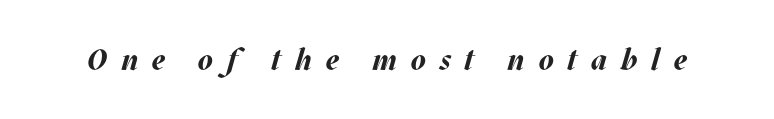
The image shows 30 px bold type, italic (leaning right); set unusually wide letter spacing (+0.46 em), not underlined; medium stroke contrast and a large x-height.
